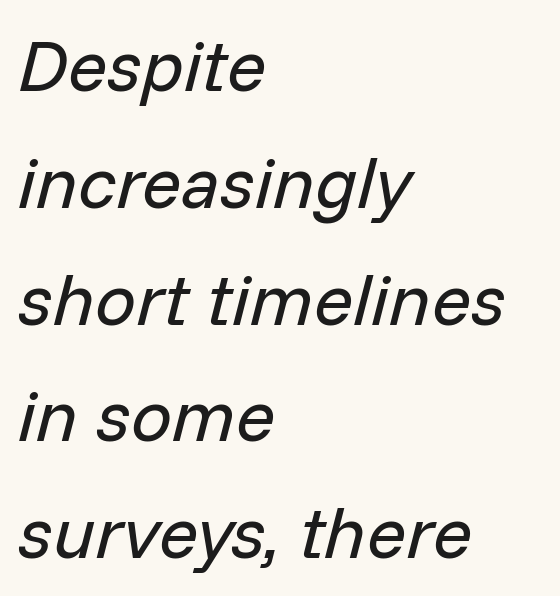
The lines sit at an ordinary, default distance from one another. Underline: absent. Characters follow at the spacing the type designer built in. Stroke mass is kept to a normal reading level or below. Where is the straight margin? On the left. These lines are rendered in a variable-pitch font.
